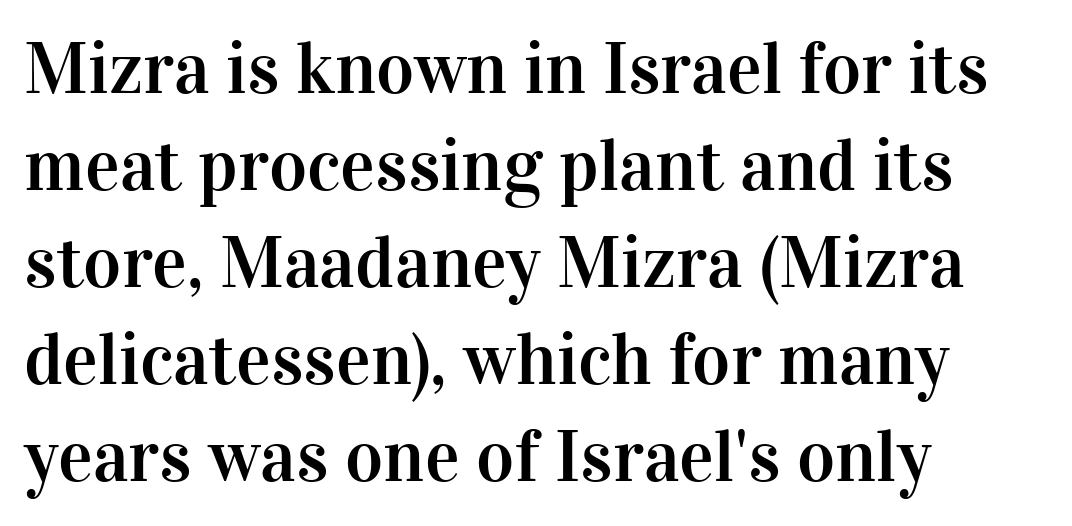
Q: Is the text italic (slanted)? A: No, it is upright.
Q: Is the typeface a serif or a sans-serif typeface? A: Serif.
Q: Is the text underlined? A: No.
Q: How is the paragraph aligned? A: Left-aligned.
Q: Is the spacing between letters normal or unusually wide? A: Normal.
Q: Is the spacing between lines tight, normal or loose? A: Normal.
Q: Width (condensed, normal, or wide)? A: Normal.
Q: Stroke contrast? A: High.
Q: x-height? A: Medium.
Q: Monospaced? A: No.
